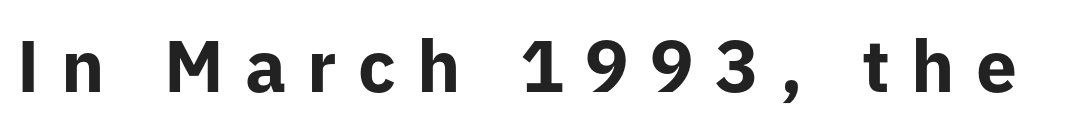
Q: Is the text bold? A: Yes.
Q: Is the text italic (slanted)? A: No, it is upright.
Q: Is the typeface a serif or a sans-serif typeface? A: Sans-serif.
Q: Is the text underlined? A: No.
Q: Is the spacing between letters normal or unusually wide? A: Unusually wide.
Q: Width (condensed, normal, or wide)? A: Normal.
Q: Stroke contrast? A: Low.
Q: x-height? A: Medium.
Q: Monospaced? A: No.
